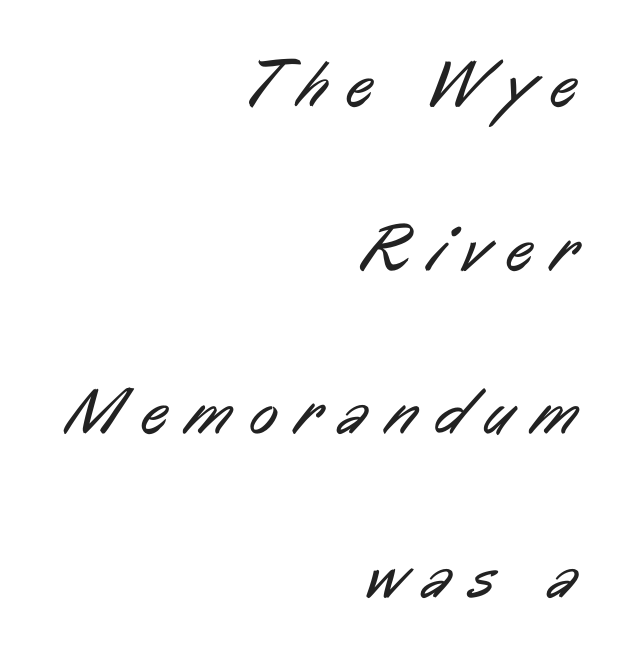
{"serif": "no", "bold": "no", "weight": "regular", "width": "condensed", "stroke_contrast": "low", "x_height": "medium", "monospaced": "no", "underline": "no", "align": "right", "line_spacing": "loose", "line_spacing_ratio": 2.48, "letter_spacing": "wide", "letter_spacing_em": 0.29, "glyph_px": 66}
